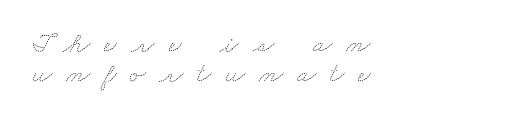
The line texture is sparse and dotted thanks to wide tracking. Interline gaps are noticeably narrow in this sample. A typesetter would call this proportional, since set widths differ per character. Just letters on the line, the space beneath them empty. No heavy texture on the line: the type isn't bold.
